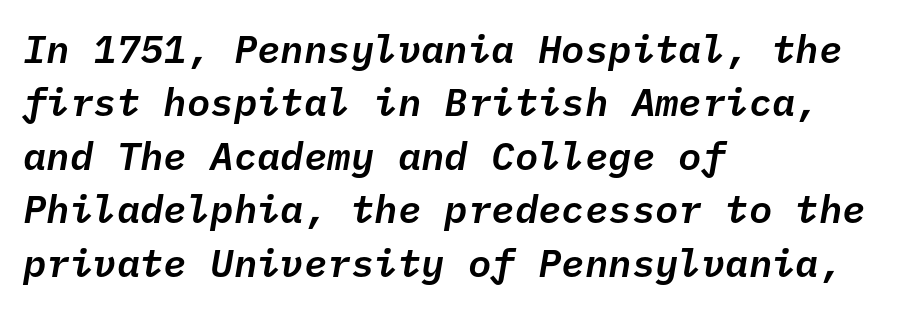
How would I describe the line gaps? Plain and ordinary. The axis of the letterforms is tilted away from vertical. Decoration check: the copy has no underline. Standard letterfit; no display-style spreading of the glyphs. The rendering uses typewriter-style spacing with identical character cells. This sample is left-justified, so line endings fall wherever the words run out.
